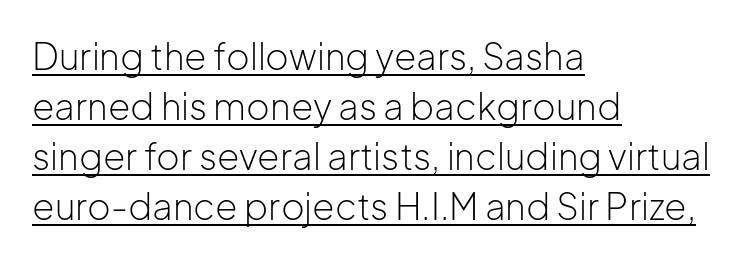
Stems and bowls with no extra thickness — not bold. Compared with typical body copy, the letter spacing here is the same. You can tell it's not italic because the verticals are truly vertical. Looks like someone drew a line under every word here. Horizontal alignment here is leftward, the default for most running prose.
